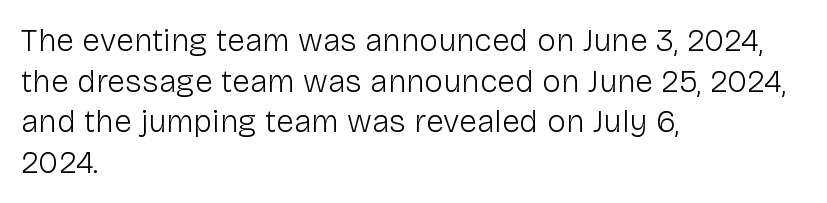
Q: Is the text bold? A: No.
Q: Is the text italic (slanted)? A: No, it is upright.
Q: Is the typeface a serif or a sans-serif typeface? A: Sans-serif.
Q: Is the text underlined? A: No.
Q: How is the paragraph aligned? A: Left-aligned.
Q: Is the spacing between letters normal or unusually wide? A: Normal.
Q: Is the spacing between lines tight, normal or loose? A: Normal.
Q: Width (condensed, normal, or wide)? A: Normal.
Q: Stroke contrast? A: Low.
Q: x-height? A: Medium.
Q: Monospaced? A: No.
